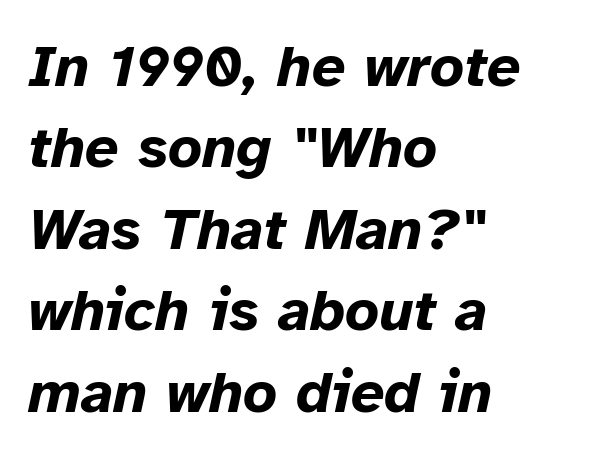
The image shows 59 px bold type, italic (leaning right); set left-aligned, normal line spacing (1.38x), normal letter spacing, not underlined; low stroke contrast and a medium x-height.
